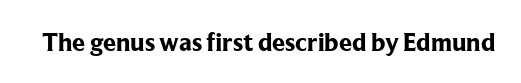
Q: Is the text bold? A: Yes.
Q: Is the text italic (slanted)? A: No, it is upright.
Q: Is the text underlined? A: No.
Q: Is the spacing between letters normal or unusually wide? A: Normal.
